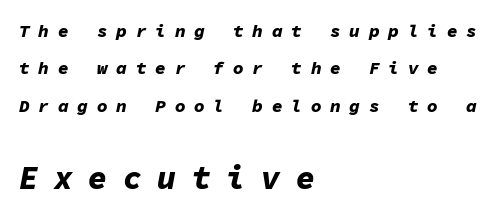
Q: Is the text bold? A: Yes.
Q: Is the text italic (slanted)? A: Yes, it leans right by about 11 degrees.
Q: Is the text underlined? A: No.
Q: How is the paragraph aligned? A: Left-aligned.
Q: Is the spacing between letters normal or unusually wide? A: Unusually wide.
Q: Is the spacing between lines tight, normal or loose? A: Loose.
Q: Which block of text is set in a larger size, the first (top) or the second (bottom)? A: The second (bottom) one.
Q: Width (condensed, normal, or wide)? A: Normal.
Q: Stroke contrast? A: Low.
Q: x-height? A: Medium.
Q: Monospaced? A: Yes.
